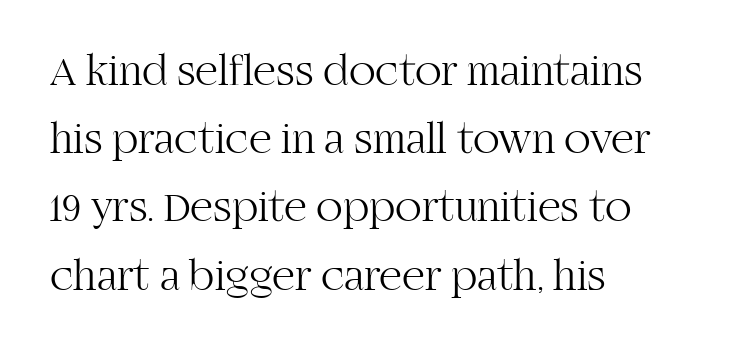
Q: Is the text bold? A: No.
Q: Is the text italic (slanted)? A: No, it is upright.
Q: Is the typeface a serif or a sans-serif typeface? A: Serif.
Q: Is the text underlined? A: No.
Q: How is the paragraph aligned? A: Left-aligned.
Q: Is the spacing between letters normal or unusually wide? A: Normal.
Q: Is the spacing between lines tight, normal or loose? A: Normal.
Q: Width (condensed, normal, or wide)? A: Normal.
Q: Stroke contrast? A: High.
Q: x-height? A: Large.
Q: Monospaced? A: No.
